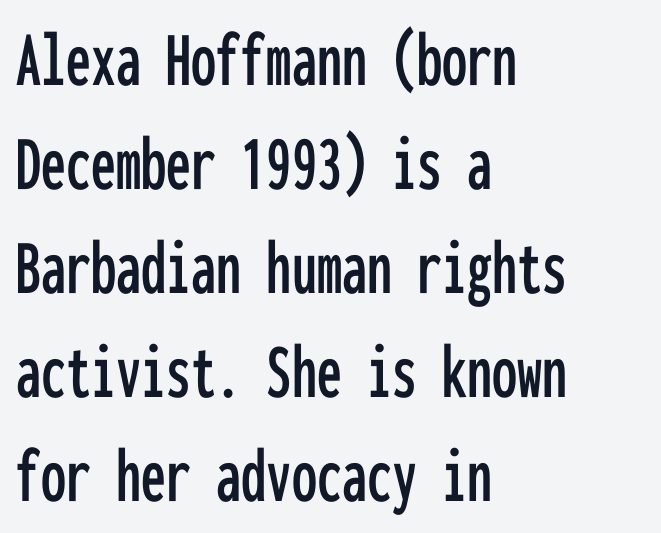
Layout note: lines flush left. Each letter, wide or thin by design, is forced into the same width here. Nope, not italic — everything's standing straight. Underlining? Definitely not there. Each letter's strokes conclude bluntly, with no projecting serifs. Honestly, the letter spacing is just normal — you wouldn't notice it.
